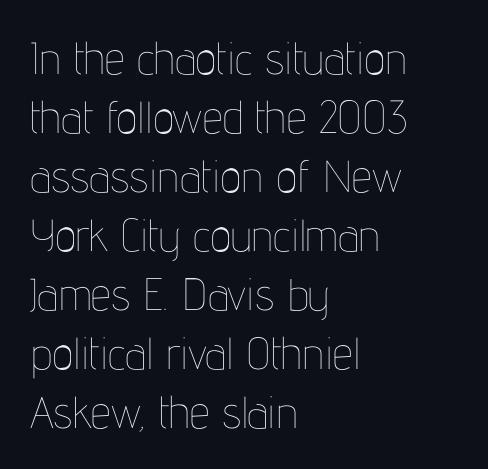
{"italic": "no", "bold": "no", "weight": "thin", "width": "condensed", "stroke_contrast": "low", "x_height": "medium", "monospaced": "no", "underline": "no", "align": "left", "line_spacing": "normal", "line_spacing_ratio": 1.31, "letter_spacing": "normal", "letter_spacing_em": 0.0, "glyph_px": 45}
